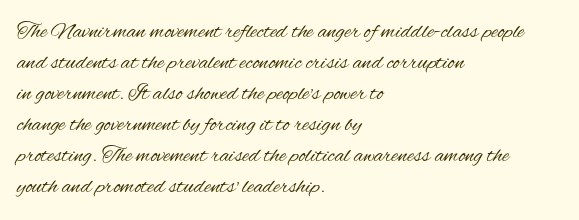
The ragged edge is on the right, which tells us the setting is flush left. Reading down the column, the eye jumps a familiar distance to each next line. The specimen omits any rule beneath the text block's lines. The face looks like a standard text weight, possibly lighter.
